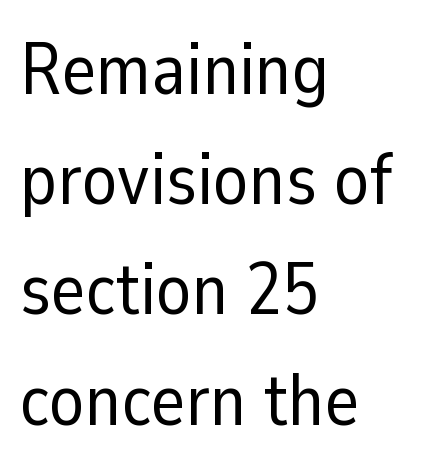
{"serif": "no", "italic": "no", "bold": "no", "weight": "regular", "width": "normal", "stroke_contrast": "low", "x_height": "medium", "monospaced": "no", "underline": "no", "align": "left", "line_spacing": "normal", "line_spacing_ratio": 1.51, "letter_spacing": "normal", "letter_spacing_em": 0.0, "glyph_px": 73}
